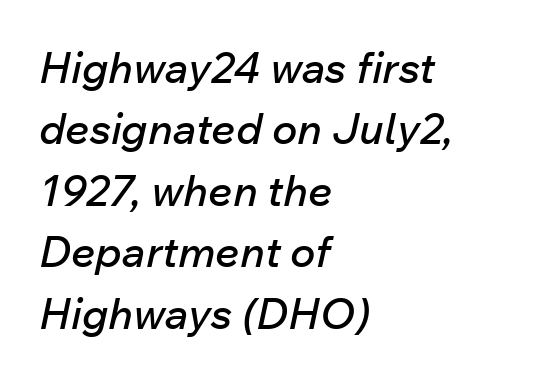
The image shows 43 px text type, italic (leaning right); set left-aligned, normal line spacing (1.43x), normal letter spacing, not underlined; low stroke contrast and a medium x-height.
